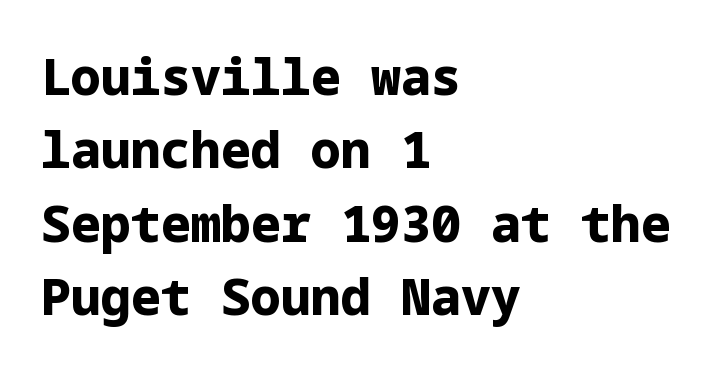
The image shows 50 px bold sans-serif type, upright; set left-aligned, normal line spacing (1.47x), normal letter spacing, not underlined; low stroke contrast and a medium x-height.
